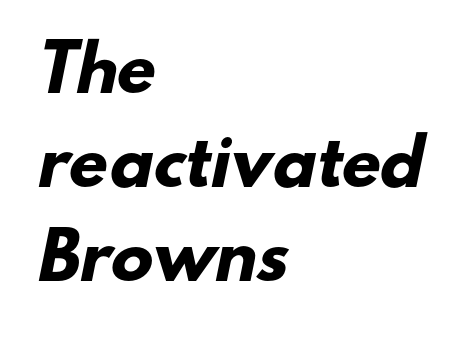
Q: Is the text bold? A: Yes.
Q: Is the typeface a serif or a sans-serif typeface? A: Sans-serif.
Q: Is the text underlined? A: No.
Q: How is the paragraph aligned? A: Left-aligned.
Q: Is the spacing between letters normal or unusually wide? A: Normal.
Q: Is the spacing between lines tight, normal or loose? A: Normal.
Q: Width (condensed, normal, or wide)? A: Normal.
Q: Stroke contrast? A: Low.
Q: x-height? A: Small.
Q: Monospaced? A: No.
